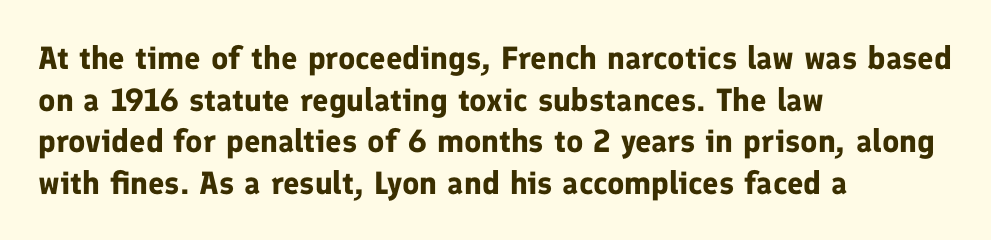
Q: Is the text bold? A: Yes.
Q: Is the text italic (slanted)? A: No, it is upright.
Q: Is the typeface a serif or a sans-serif typeface? A: Sans-serif.
Q: Is the text underlined? A: No.
Q: How is the paragraph aligned? A: Left-aligned.
Q: Is the spacing between letters normal or unusually wide? A: Normal.
Q: Is the spacing between lines tight, normal or loose? A: Normal.
Q: Width (condensed, normal, or wide)? A: Normal.
Q: Stroke contrast? A: Low.
Q: x-height? A: Medium.
Q: Monospaced? A: No.
